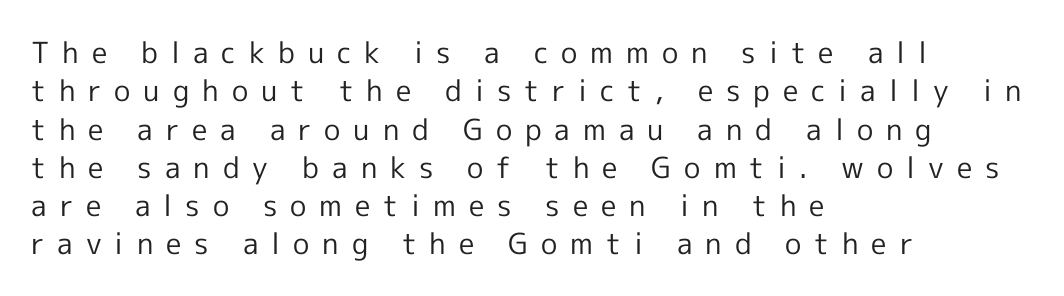
This reads as an unemphasized weight, regular at the heaviest. This rendering uses left alignment, leaving the right contour irregular. Evenly set lines give the paragraph a standard silhouette. Students, note that the glyphs here are deliberately spaced far apart.
